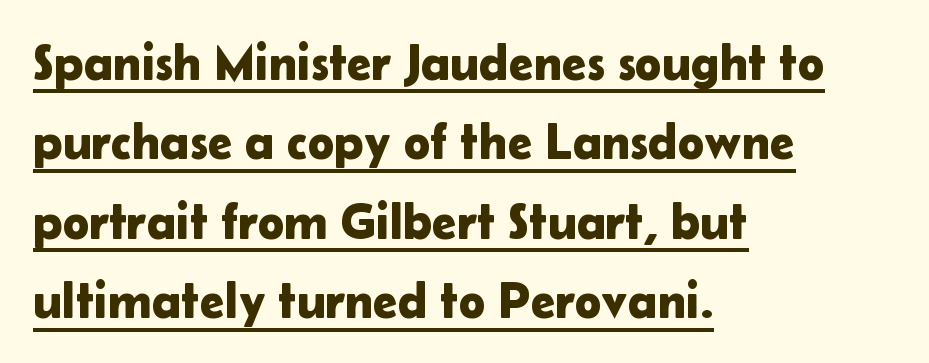
Q: Is the text italic (slanted)? A: No, it is upright.
Q: Is the typeface a serif or a sans-serif typeface? A: Sans-serif.
Q: Is the text underlined? A: Yes.
Q: How is the paragraph aligned? A: Left-aligned.
Q: Is the spacing between letters normal or unusually wide? A: Normal.
Q: Is the spacing between lines tight, normal or loose? A: Normal.
Q: Width (condensed, normal, or wide)? A: Normal.
Q: Stroke contrast? A: Low.
Q: x-height? A: Medium.
Q: Monospaced? A: No.
